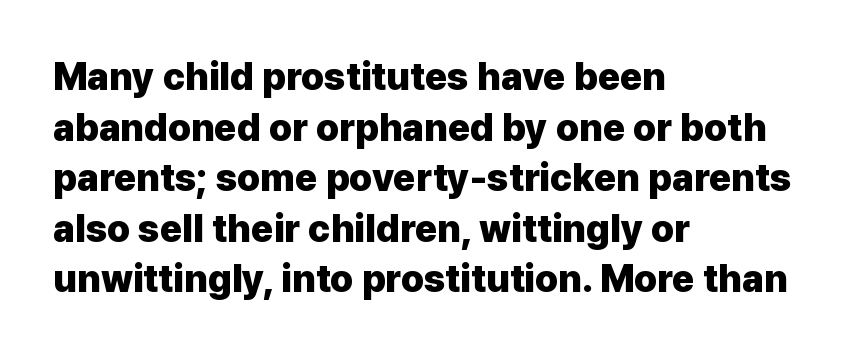
Does the weight exceed regular? Yes, all the way to bold. It's the straight-up-and-down kind of type. The baseline area is clear. Regular leading.
